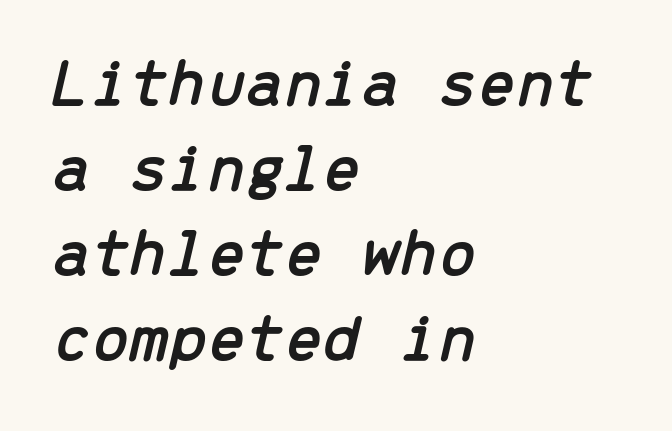
{"italic": "yes", "lean": "right", "slant_degrees": 13, "width": "normal", "stroke_contrast": "low", "x_height": "medium", "monospaced": "yes", "underline": "no", "align": "left", "line_spacing_ratio": 1.23, "letter_spacing": "normal", "letter_spacing_em": 0.0, "glyph_px": 69}
